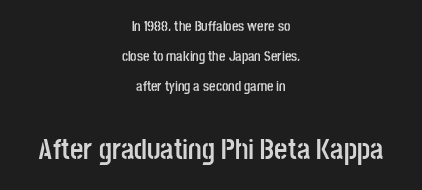
Each letter's strokes conclude bluntly, with no projecting serifs. Summary of vertical rhythm: relaxed, with wide interline spacing. Between one letter and the next there's only the usual sliver of space. These lines stack symmetrically, like a column narrowing and widening about its center. If you drew a line through each stem, it would be perfectly vertical. You could not count columns in this text — the font is proportionally spaced.
